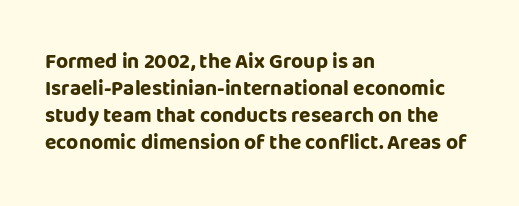
Q: Is the text bold? A: Yes.
Q: Is the text italic (slanted)? A: No, it is upright.
Q: Is the text underlined? A: No.
Q: How is the paragraph aligned? A: Left-aligned.
Q: Is the spacing between letters normal or unusually wide? A: Normal.
Q: Is the spacing between lines tight, normal or loose? A: Normal.
